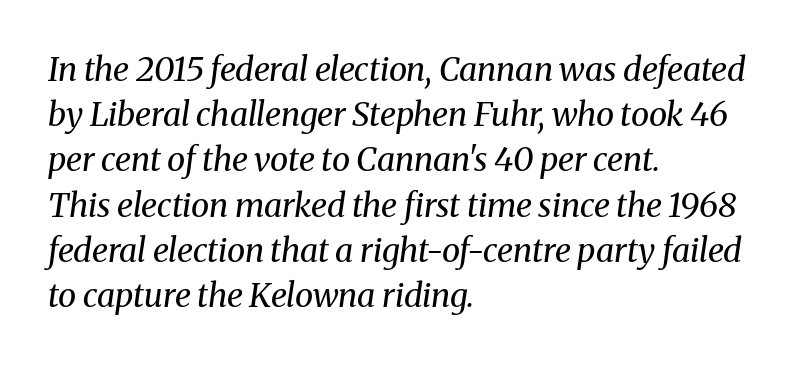
{"serif": "yes", "italic": "yes", "lean": "right", "slant_degrees": 8, "bold": "no", "weight": "regular", "width": "normal", "stroke_contrast": "medium", "x_height": "medium", "monospaced": "no", "underline": "no", "align": "left", "line_spacing": "normal", "line_spacing_ratio": 1.37, "letter_spacing": "normal", "letter_spacing_em": 0.0, "glyph_px": 33}
